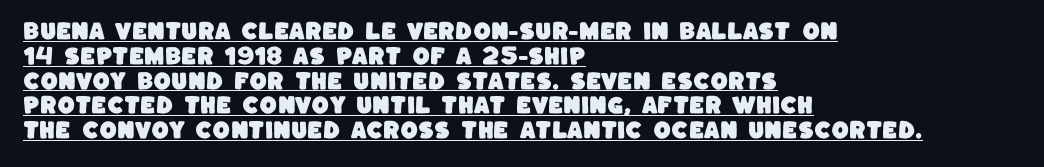
Q: Is the text underlined? A: Yes.
Q: How is the paragraph aligned? A: Left-aligned.
Q: Is the spacing between letters normal or unusually wide? A: Normal.
